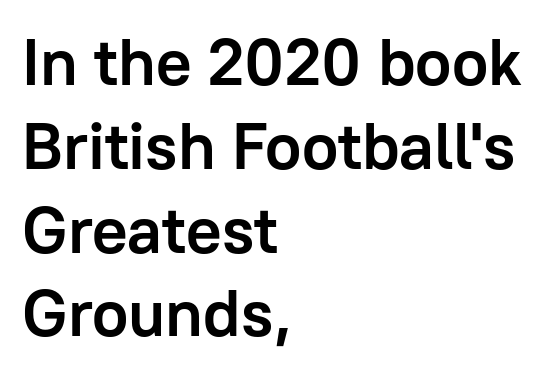
The image shows 66 px semibold sans-serif type, upright; set left-aligned, normal line spacing (1.27x), normal letter spacing, not underlined; low stroke contrast and a medium x-height.
